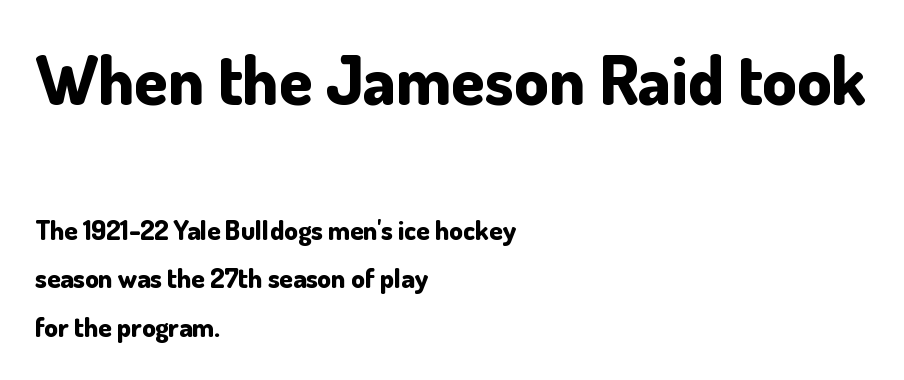
{"serif": "no", "italic": "no", "bold": "yes", "weight": "bold", "width": "normal", "stroke_contrast": "low", "x_height": "small", "monospaced": "no", "underline": "no", "align": "left", "line_spacing_ratio": 1.8, "letter_spacing": "normal", "letter_spacing_em": 0.0, "larger_block": "first", "size_ratio": 2.52, "glyph_px": 68}
